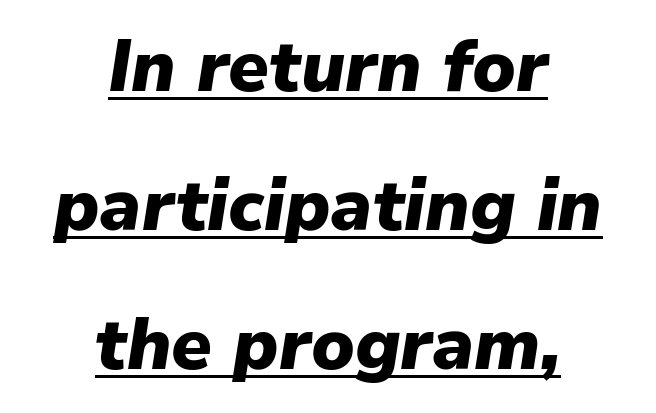
Q: Is the text bold? A: Yes.
Q: Is the text italic (slanted)? A: Yes, it leans right by about 9 degrees.
Q: Is the text underlined? A: Yes.
Q: How is the paragraph aligned? A: Centered.
Q: Is the spacing between letters normal or unusually wide? A: Normal.
Q: Is the spacing between lines tight, normal or loose? A: Loose.
Q: Width (condensed, normal, or wide)? A: Normal.
Q: Stroke contrast? A: Low.
Q: x-height? A: Medium.
Q: Monospaced? A: No.
